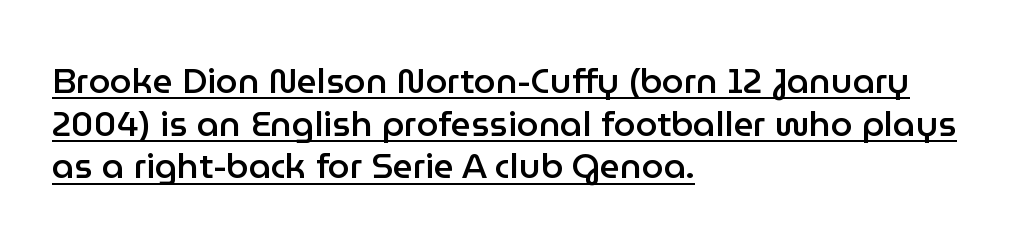
Like a heading marked for emphasis, these lines bear an underscore. The lines in this sample share a left origin and differ only in where they stop. Looks like regular typesetting: each glyph gets only the width it needs. A sans-serif font was chosen for this passage. These words are printed semibold, heavier than regular yet not bold.
